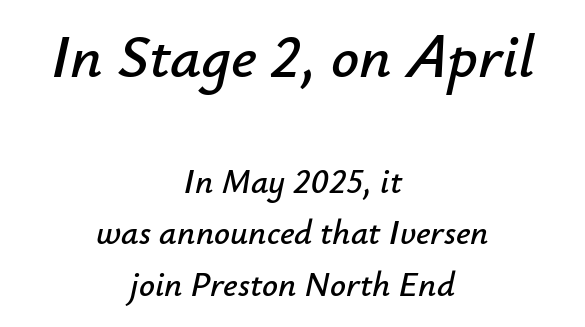
Q: Is the text italic (slanted)? A: Yes, it leans right by about 12 degrees.
Q: Is the text underlined? A: No.
Q: How is the paragraph aligned? A: Centered.
Q: Is the spacing between letters normal or unusually wide? A: Normal.
Q: Is the spacing between lines tight, normal or loose? A: Normal.
Q: Which block of text is set in a larger size, the first (top) or the second (bottom)? A: The first (top) one.
Q: Width (condensed, normal, or wide)? A: Normal.
Q: Stroke contrast? A: Low.
Q: x-height? A: Small.
Q: Monospaced? A: No.
